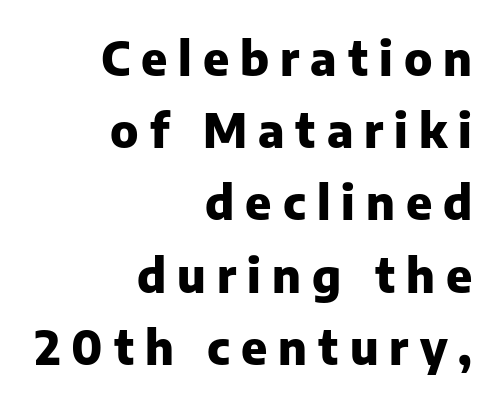
{"serif": "no", "italic": "no", "bold": "yes", "weight": "heavy", "width": "normal", "stroke_contrast": "low", "x_height": "medium", "monospaced": "no", "underline": "no", "align": "right", "line_spacing": "normal", "line_spacing_ratio": 1.57, "letter_spacing": "wide", "letter_spacing_em": 0.24, "glyph_px": 46}
